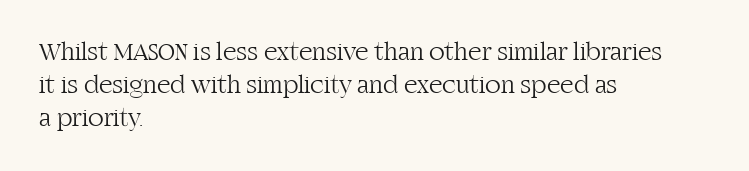
{"italic": "no", "bold": "no", "underline": "no", "align": "left", "line_spacing": "normal", "line_spacing_ratio": 1.26, "letter_spacing": "normal", "letter_spacing_em": 0.0, "glyph_px": 26}
